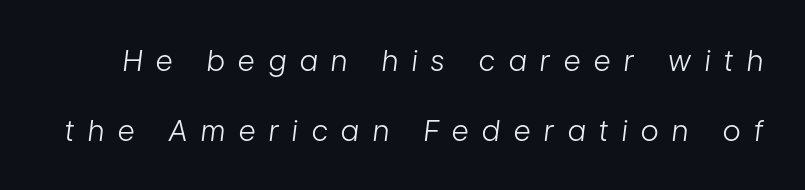
The image shows 29 px light, condensed type, italic (leaning right); set loose line spacing (2.4x), unusually wide letter spacing (+0.48 em), not underlined; low stroke contrast and a medium x-height.
